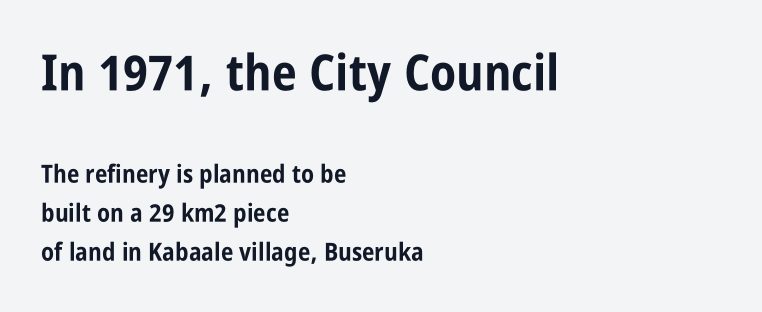
A student would call this left alignment; a typographer would say flush left, rag right. This rendering employs a face without finishing strokes, i.e., a sans-serif. Strokes here are thick enough to call this a true bold. Typesetter's note — upper block bumped up in size, lower block left smaller. Unmarked baselines from the first word to the last. Think of a printed novel: that variable character pitch is what you see here.
